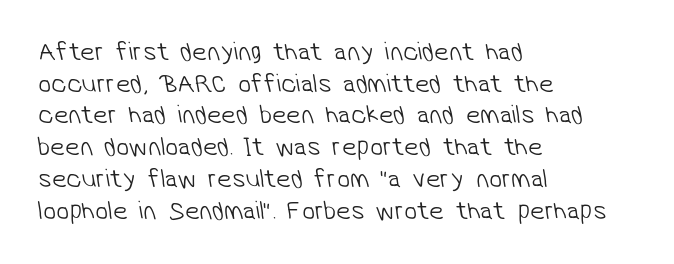
{"bold": "no", "underline": "no", "align": "left", "line_spacing_ratio": 1.22, "letter_spacing": "normal", "letter_spacing_em": 0.0, "glyph_px": 26}
